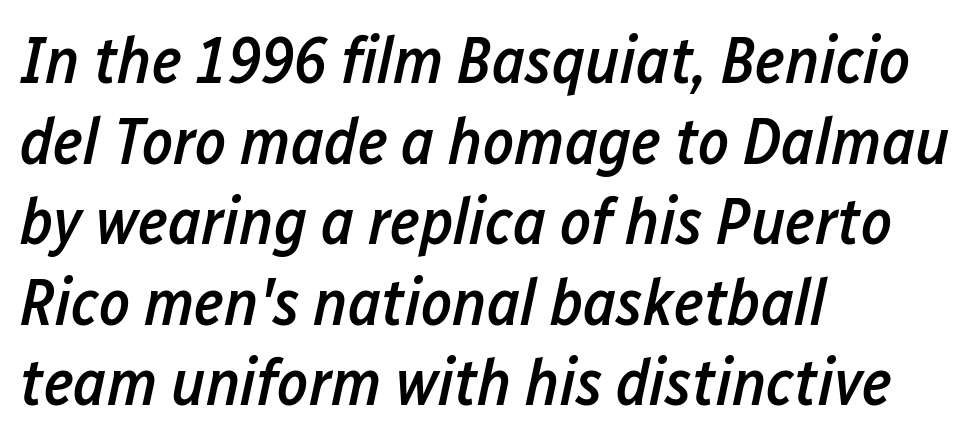
The image shows 66 px semibold, condensed type, italic (leaning right); set left-aligned, line spacing 1.22x, normal letter spacing, not underlined; low stroke contrast and a medium x-height.
